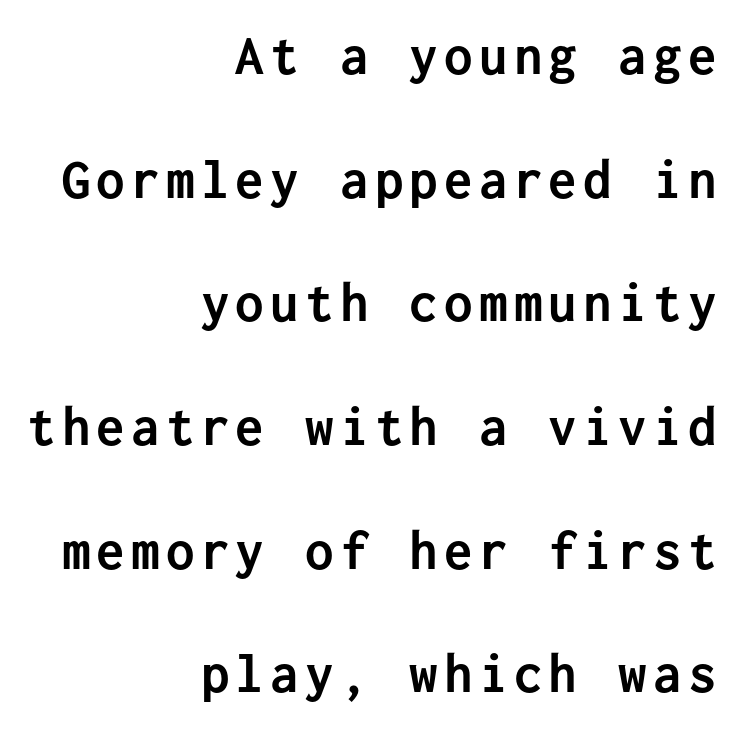
{"serif": "no", "italic": "no", "bold": "yes", "weight": "semibold", "width": "normal", "stroke_contrast": "low", "x_height": "medium", "monospaced": "yes", "underline": "no", "align": "right", "line_spacing": "loose", "line_spacing_ratio": 2.17, "glyph_px": 57}
